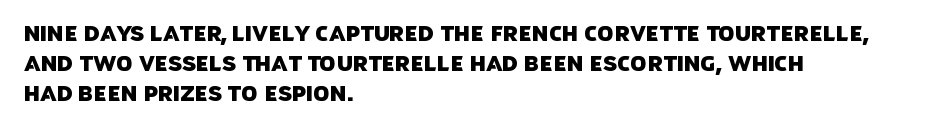
Line spacing here is normal. Default kerning and tracking; the words read as compact shapes. Which margin do the lines hug? The left one — the right edge is uneven. Check the space under the baseline: it is left empty.
